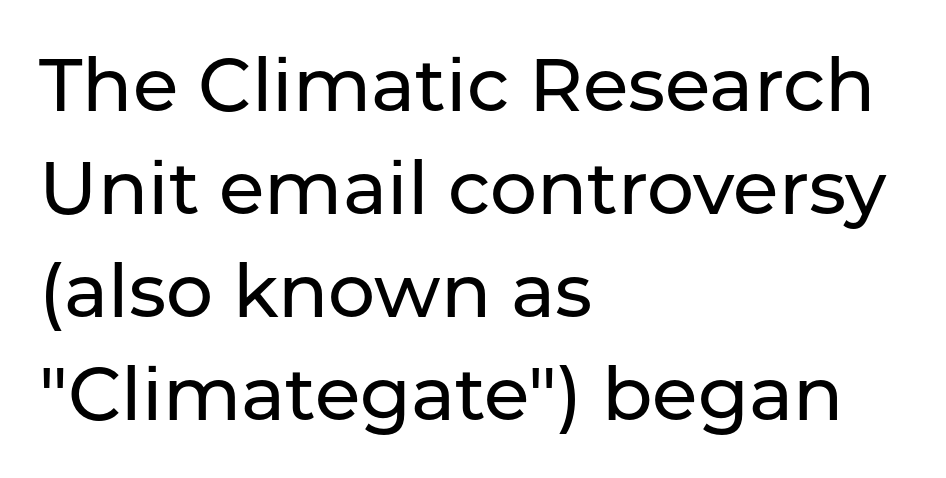
{"serif": "no", "italic": "no", "width": "normal", "stroke_contrast": "low", "x_height": "medium", "monospaced": "no", "underline": "no", "align": "left", "line_spacing": "normal", "line_spacing_ratio": 1.39, "letter_spacing": "normal", "letter_spacing_em": 0.0, "glyph_px": 74}
